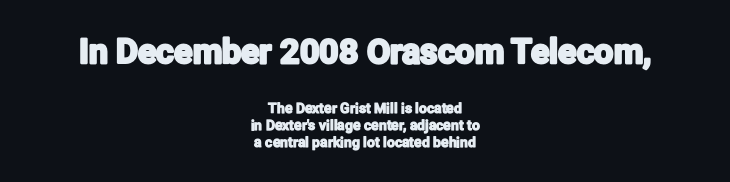
{"serif": "no", "italic": "no", "width": "condensed", "stroke_contrast": "low", "x_height": "medium", "monospaced": "no", "underline": "no", "align": "center", "line_spacing_ratio": 1.22, "letter_spacing": "normal", "letter_spacing_em": 0.0, "larger_block": "first", "size_ratio": 2.43, "glyph_px": 34}
